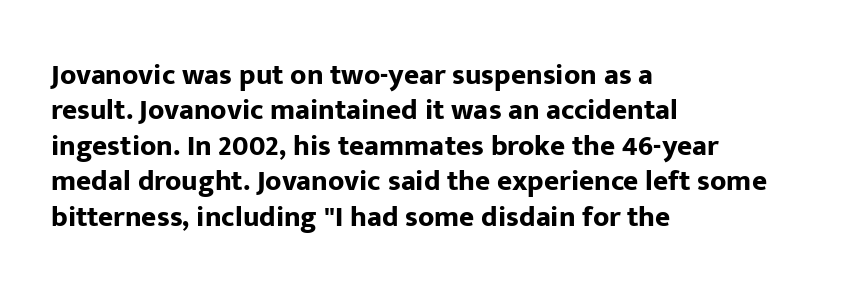
Character widths vary here, with narrow letters taking less room than wide ones. This rendering features lettering with no underline. Short note: letters normally spaced. This sample is left-justified, so line endings fall wherever the words run out.
